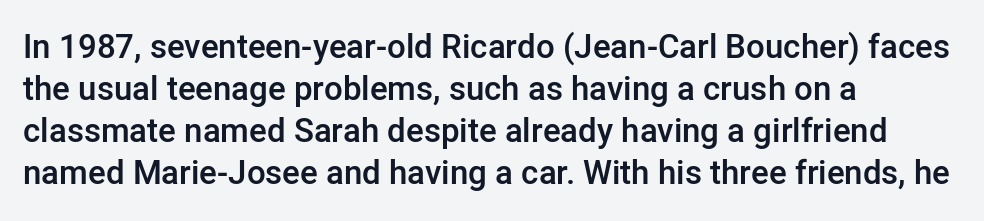
Q: Is the text bold? A: Semi-bold.
Q: Is the text italic (slanted)? A: No, it is upright.
Q: Is the typeface a serif or a sans-serif typeface? A: Sans-serif.
Q: Is the text underlined? A: No.
Q: How is the paragraph aligned? A: Left-aligned.
Q: Is the spacing between letters normal or unusually wide? A: Normal.
Q: Is the spacing between lines tight, normal or loose? A: Normal.
Q: Width (condensed, normal, or wide)? A: Normal.
Q: Stroke contrast? A: Low.
Q: x-height? A: Medium.
Q: Monospaced? A: No.
